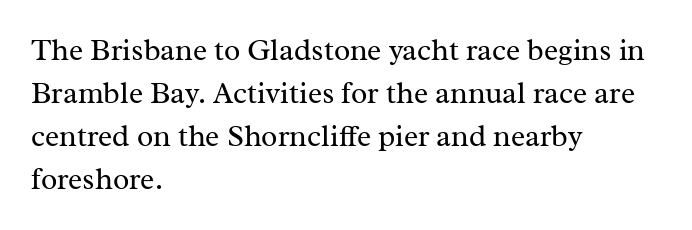
{"serif": "yes", "italic": "no", "bold": "no", "weight": "regular", "width": "normal", "stroke_contrast": "medium", "x_height": "medium", "monospaced": "no", "underline": "no", "align": "left", "line_spacing": "normal", "line_spacing_ratio": 1.43, "letter_spacing": "normal", "letter_spacing_em": 0.0, "glyph_px": 30}
